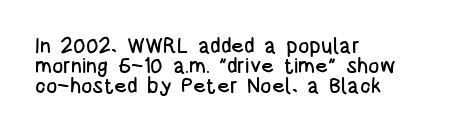
Q: Is the text italic (slanted)? A: No, it is upright.
Q: Is the text underlined? A: No.
Q: How is the paragraph aligned? A: Left-aligned.
Q: Is the spacing between letters normal or unusually wide? A: Normal.
Q: Is the spacing between lines tight, normal or loose? A: Tight.
